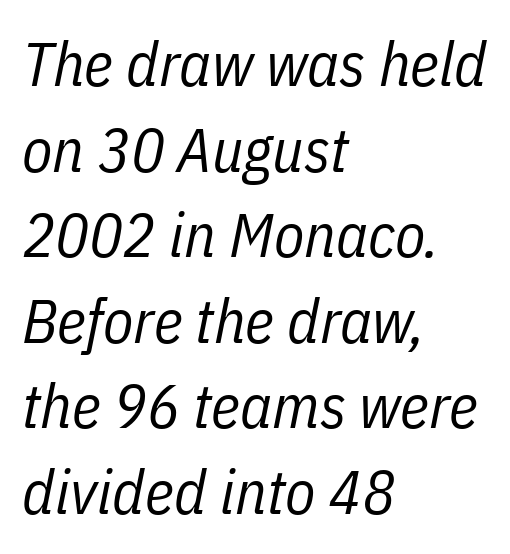
Q: Is the text bold? A: No.
Q: Is the text italic (slanted)? A: Yes, it leans right by about 11 degrees.
Q: Is the text underlined? A: No.
Q: How is the paragraph aligned? A: Left-aligned.
Q: Is the spacing between letters normal or unusually wide? A: Normal.
Q: Is the spacing between lines tight, normal or loose? A: Normal.
Q: Width (condensed, normal, or wide)? A: Condensed.
Q: Stroke contrast? A: Low.
Q: x-height? A: Medium.
Q: Monospaced? A: No.
